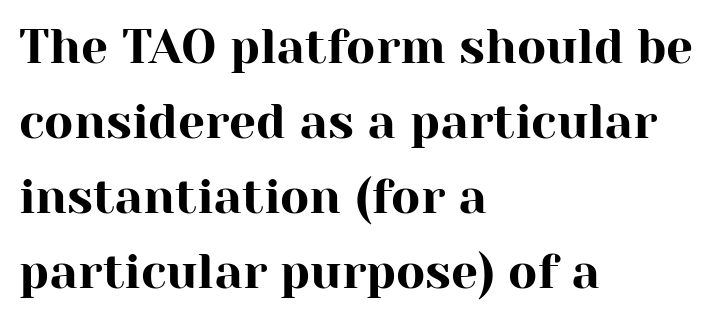
The image shows 48 px serif type, upright; set left-aligned, normal line spacing (1.56x), normal letter spacing, not underlined; high stroke contrast and a medium x-height.
